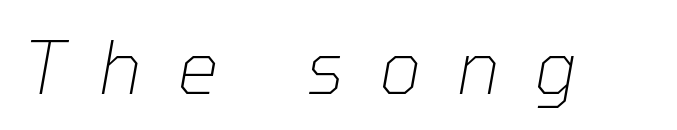
The image shows 73 px thin type, italic (leaning right); set unusually wide letter spacing (+0.48 em), not underlined; low stroke contrast and a medium x-height.
